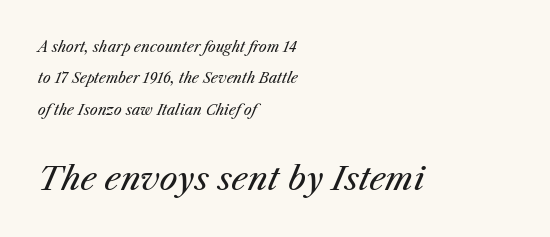
{"italic": "yes", "lean": "right", "slant_degrees": 25, "bold": "no", "weight": "regular", "width": "normal", "stroke_contrast": "medium", "x_height": "medium", "monospaced": "no", "underline": "no", "align": "left", "line_spacing": "loose", "line_spacing_ratio": 2.24, "letter_spacing": "normal", "letter_spacing_em": 0.0, "larger_block": "second", "size_ratio": 2.29, "glyph_px": 32}
